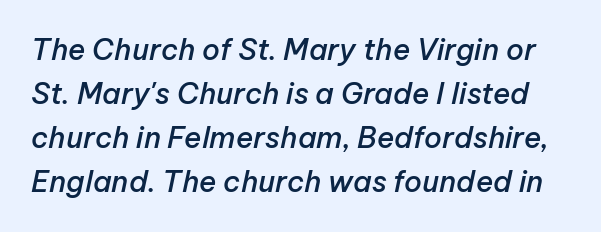
{"italic": "yes", "lean": "right", "slant_degrees": 12, "bold": "semi", "weight": "semibold", "width": "normal", "stroke_contrast": "low", "x_height": "medium", "monospaced": "no", "underline": "no", "line_spacing": "normal", "line_spacing_ratio": 1.52, "letter_spacing": "normal", "letter_spacing_em": 0.0, "glyph_px": 29}
